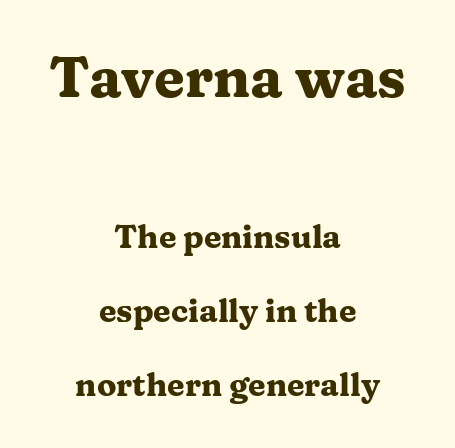
{"serif": "yes", "italic": "no", "bold": "yes", "weight": "heavy", "width": "wide", "stroke_contrast": "medium", "x_height": "medium", "monospaced": "no", "underline": "no", "align": "center", "line_spacing": "loose", "line_spacing_ratio": 2.31, "letter_spacing": "normal", "letter_spacing_em": 0.0, "larger_block": "first", "size_ratio": 1.75, "glyph_px": 56}
